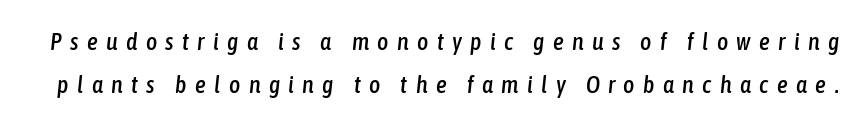
{"italic": "yes", "lean": "right", "slant_degrees": 6, "underline": "no", "line_spacing_ratio": 1.81, "letter_spacing": "wide", "letter_spacing_em": 0.35, "glyph_px": 24}
